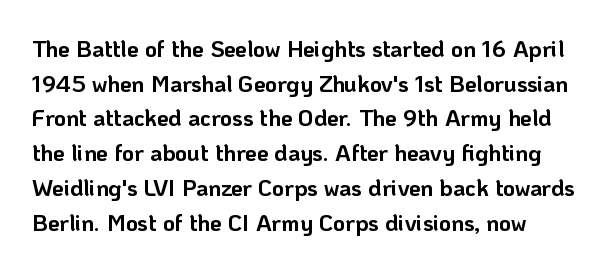
Every stem runs plumb, perpendicular to the baseline. The typesetting leans heavy: a genuine bold. Anything drawn beneath the words? Only blank space. The paragraph shown leans on its left margin. In terms of letterspacing, this is plain default setting. The space between consecutive lines is moderate.
